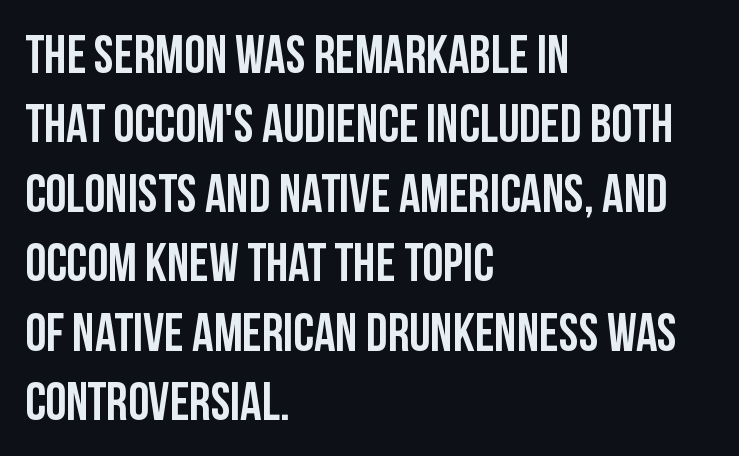
The image shows 53 px semibold, condensed sans-serif type, upright; set left-aligned, normal line spacing (1.31x), normal letter spacing, not underlined; low stroke contrast and a large x-height.
